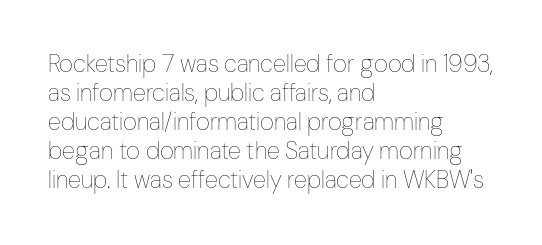
{"italic": "no", "bold": "no", "underline": "no", "align": "left", "line_spacing_ratio": 1.21, "letter_spacing": "normal", "letter_spacing_em": 0.0, "glyph_px": 24}
